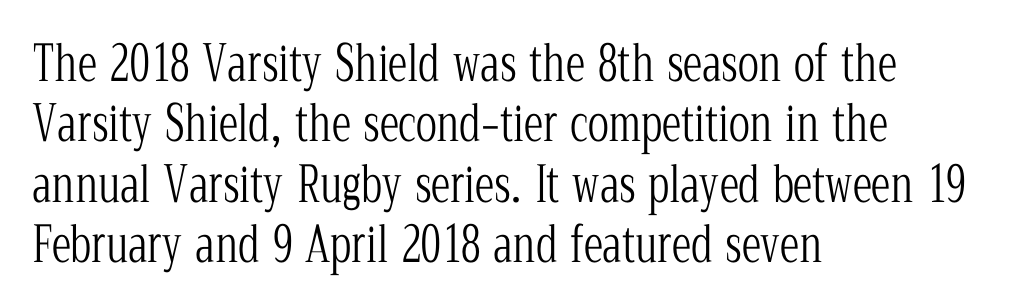
Tall strokes in this sample are plumb rather than angled. This rendering features lettering with no underline. These lines keep a tight, regular rhythm from letter to letter. Each letter's strokes conclude with small projecting serifs.
